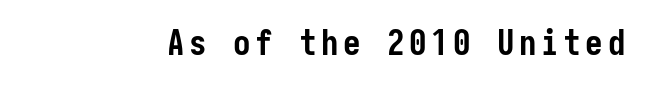
{"serif": "no", "italic": "no", "bold": "yes", "weight": "semibold", "width": "condensed", "stroke_contrast": "low", "x_height": "medium", "underline": "no", "glyph_px": 35}
